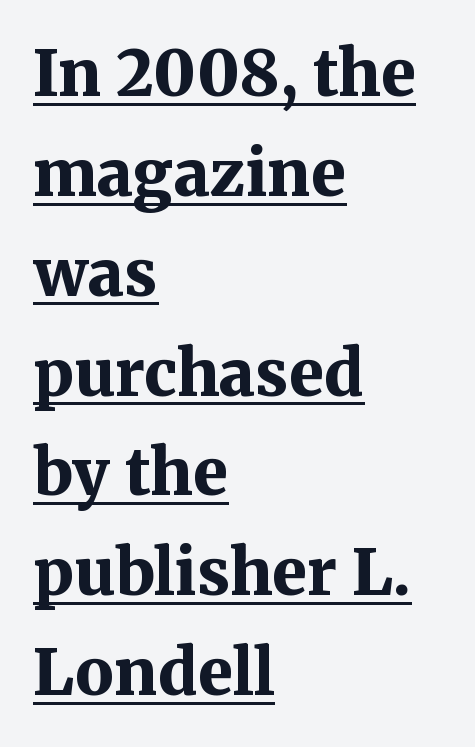
Students, this is bold: see how much ink each stroke carries. This is the regular roman posture of the typeface. The words here are underlined. The gaps between neighbouring characters are ordinary and unremarkable.
